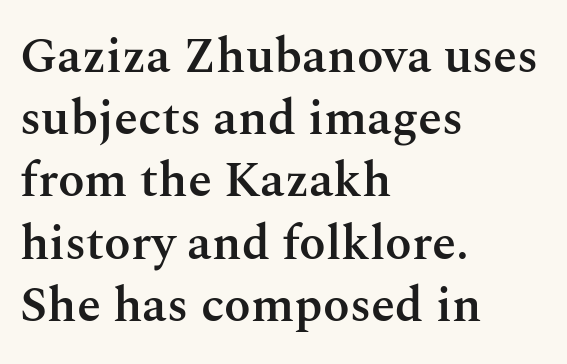
Q: Is the text bold? A: Semi-bold.
Q: Is the text italic (slanted)? A: No, it is upright.
Q: Is the typeface a serif or a sans-serif typeface? A: Serif.
Q: Is the text underlined? A: No.
Q: How is the paragraph aligned? A: Left-aligned.
Q: Is the spacing between letters normal or unusually wide? A: Normal.
Q: Is the spacing between lines tight, normal or loose? A: Normal.
Q: Width (condensed, normal, or wide)? A: Normal.
Q: Stroke contrast? A: Medium.
Q: x-height? A: Medium.
Q: Monospaced? A: No.
